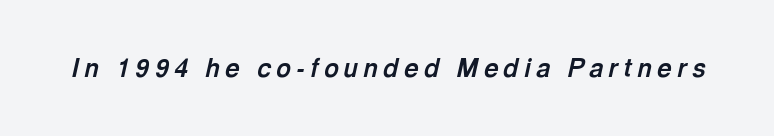
Q: Is the text bold? A: Yes.
Q: Is the text italic (slanted)? A: Yes, it leans right by about 13 degrees.
Q: Is the text underlined? A: No.
Q: Is the spacing between letters normal or unusually wide? A: Unusually wide.
